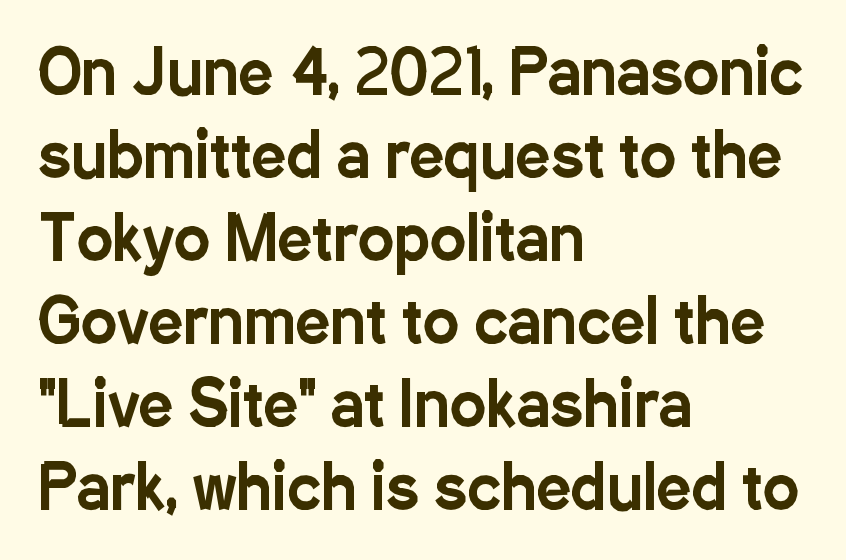
The image shows 61 px condensed sans-serif type, upright; set left-aligned, normal line spacing (1.36x), normal letter spacing, not underlined; low stroke contrast and a medium x-height.
